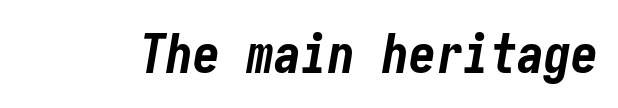
Pretty heavy lettering here — definitely bold. Looking at the ascenders, they clearly lean. The string is rendered with underlining switched off. Tracking value appears to be zero — textbook default spacing.
